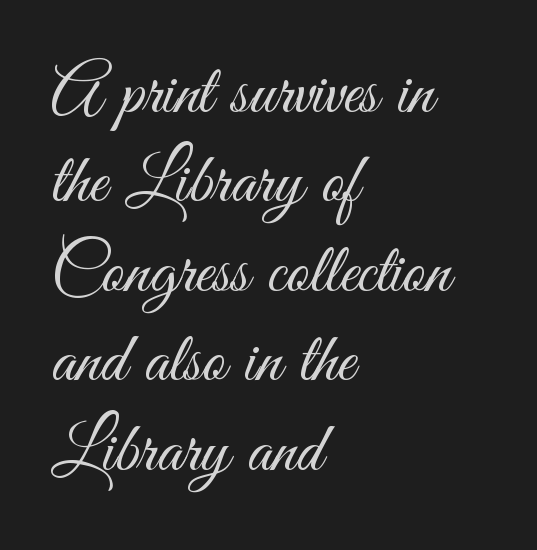
Q: Is the text bold? A: No.
Q: Is the text italic (slanted)? A: Yes.
Q: Is the typeface a serif or a sans-serif typeface? A: Sans-serif.
Q: Is the text underlined? A: No.
Q: How is the paragraph aligned? A: Left-aligned.
Q: Is the spacing between letters normal or unusually wide? A: Normal.
Q: Is the spacing between lines tight, normal or loose? A: Normal.
Q: Width (condensed, normal, or wide)? A: Condensed.
Q: Stroke contrast? A: Medium.
Q: x-height? A: Small.
Q: Monospaced? A: No.
